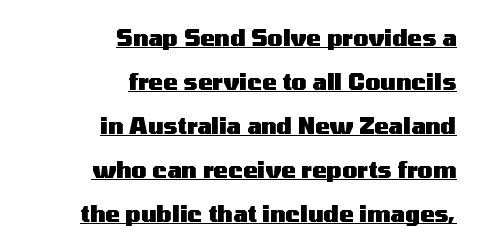
If you measured baseline to baseline, you'd find a long distance. Each glyph is drawn with heavy, bold strokes. There is no visible air inserted between adjacent glyphs. The rendering uses the underline text-decoration. Each line ends at the same right margin while the left side varies.
